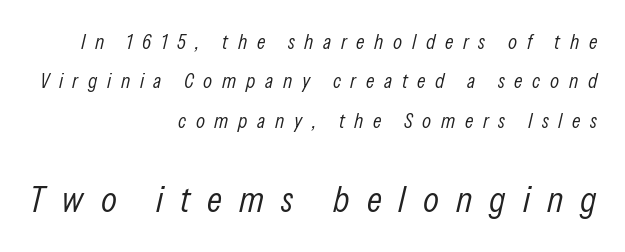
The image shows 37 px light, condensed type, italic (leaning right); set right-aligned, line spacing 1.87x, unusually wide letter spacing (+0.46 em), not underlined; the second (bottom) block is 1.76x larger; low stroke contrast and a medium x-height.
